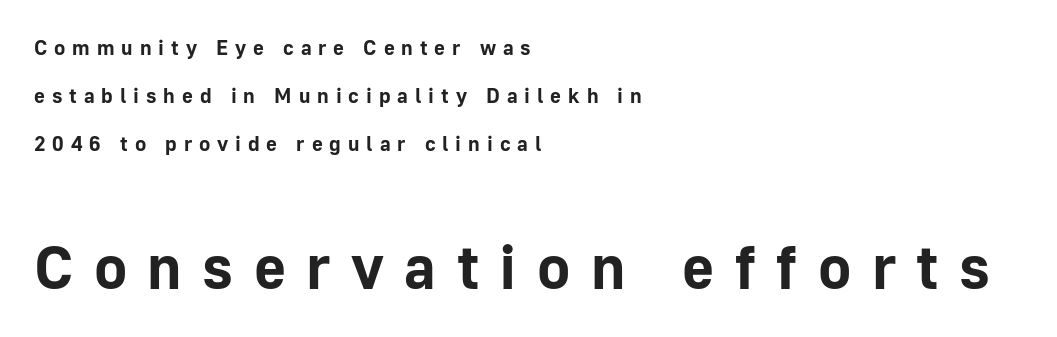
{"serif": "no", "italic": "no", "bold": "yes", "weight": "bold", "width": "normal", "stroke_contrast": "low", "x_height": "medium", "monospaced": "no", "underline": "no", "align": "left", "line_spacing": "loose", "line_spacing_ratio": 2.29, "letter_spacing": "wide", "letter_spacing_em": 0.33, "larger_block": "second", "size_ratio": 2.95, "glyph_px": 62}
